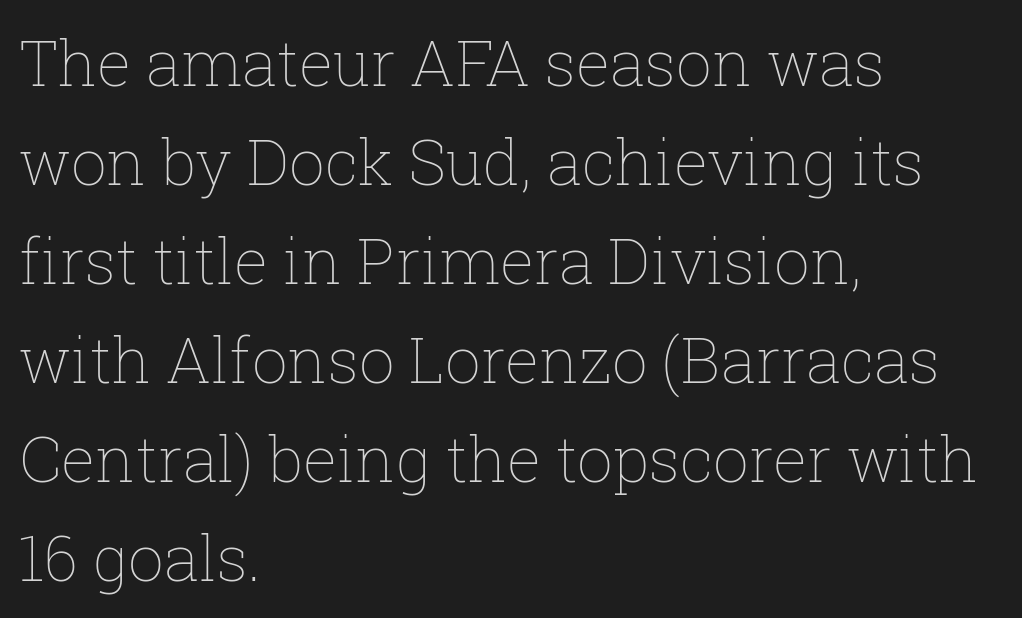
{"italic": "no", "bold": "no", "weight": "thin", "width": "normal", "stroke_contrast": "low", "x_height": "medium", "monospaced": "no", "underline": "no", "align": "left", "line_spacing": "normal", "line_spacing_ratio": 1.57, "letter_spacing": "normal", "letter_spacing_em": 0.0, "glyph_px": 63}
